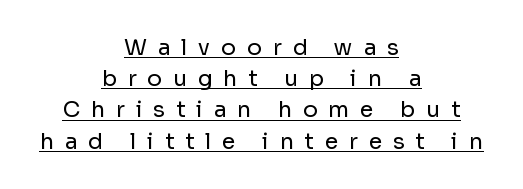
{"italic": "no", "bold": "no", "underline": "yes", "align": "center", "line_spacing": "normal", "line_spacing_ratio": 1.42, "letter_spacing": "wide", "letter_spacing_em": 0.49, "glyph_px": 22}
